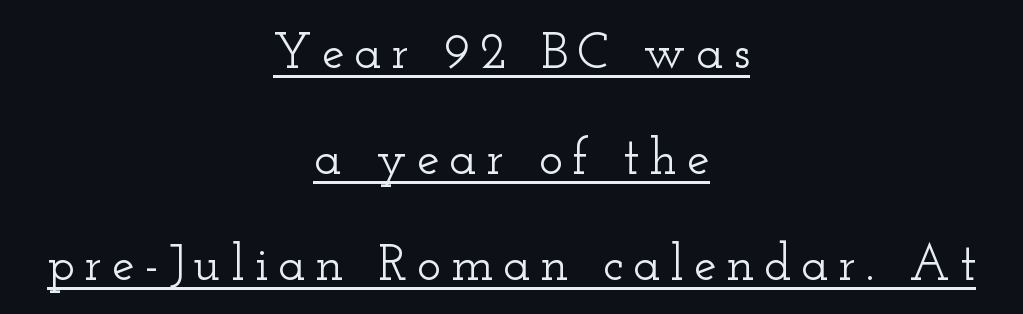
Q: Is the text italic (slanted)? A: No, it is upright.
Q: Is the typeface a serif or a sans-serif typeface? A: Serif.
Q: Is the text underlined? A: Yes.
Q: How is the paragraph aligned? A: Centered.
Q: Is the spacing between lines tight, normal or loose? A: Loose.
Q: Width (condensed, normal, or wide)? A: Wide.
Q: Stroke contrast? A: Low.
Q: x-height? A: Small.
Q: Monospaced? A: No.
